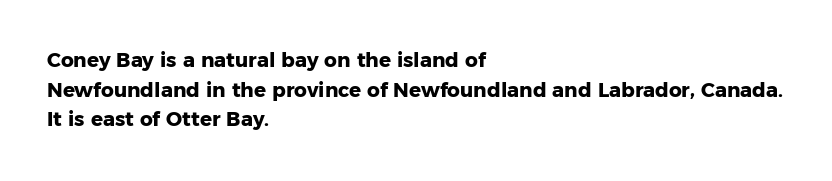
The rendering uses a bold face; every stroke is thick and dark. Compared with a centered layout, this one pins lines to the left instead. Underline: absent. In terms of letterspacing, this is plain default setting. Italic: no, the glyphs are upright roman. How would I describe the line gaps? Plain and ordinary.
